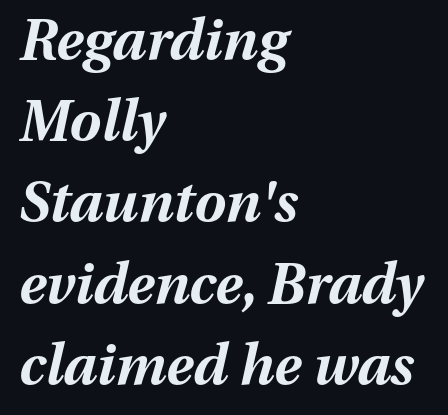
The image shows 56 px bold type, italic (leaning right); set left-aligned, normal line spacing (1.45x), normal letter spacing, not underlined; medium stroke contrast and a medium x-height.
